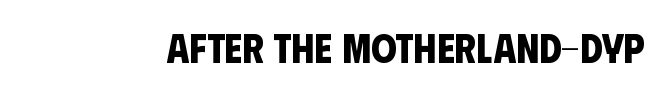
The image shows 41 px bold, condensed sans-serif type; set normal letter spacing, not underlined; low stroke contrast and a large x-height.
